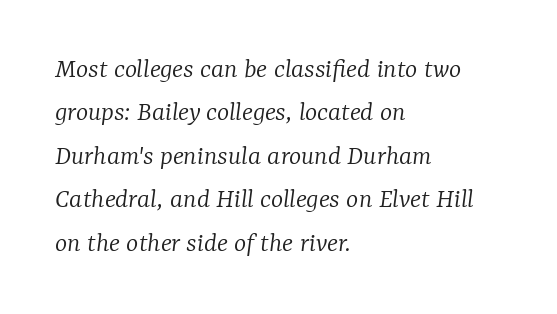
Q: Is the text bold? A: No.
Q: Is the text italic (slanted)? A: Yes, it leans right by about 7 degrees.
Q: Is the typeface a serif or a sans-serif typeface? A: Serif.
Q: Is the text underlined? A: No.
Q: How is the paragraph aligned? A: Left-aligned.
Q: Is the spacing between letters normal or unusually wide? A: Normal.
Q: Is the spacing between lines tight, normal or loose? A: Normal.
Q: Width (condensed, normal, or wide)? A: Normal.
Q: Stroke contrast? A: Low.
Q: x-height? A: Medium.
Q: Monospaced? A: No.
